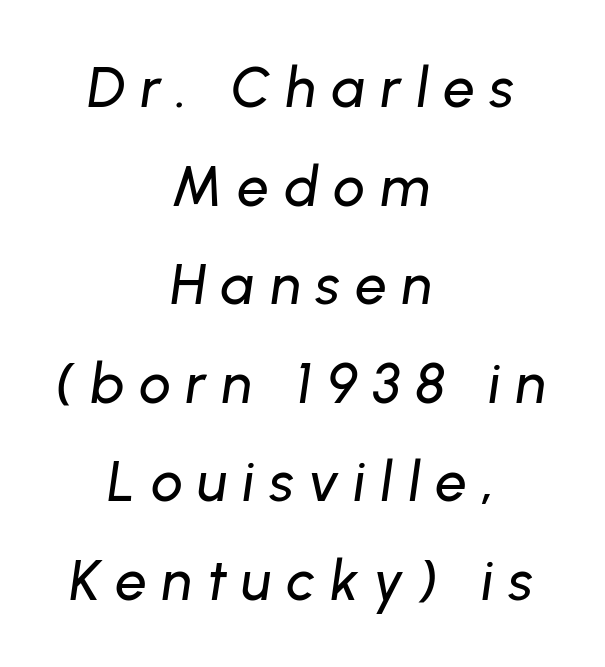
These lines were composed using italics. This rendering widens character spacing well past its baseline value. Is the block centered? Yes — each line is placed symmetrically about the middle. No word sits above an underline. The rendering uses natural spacing where letterforms have individual widths.
